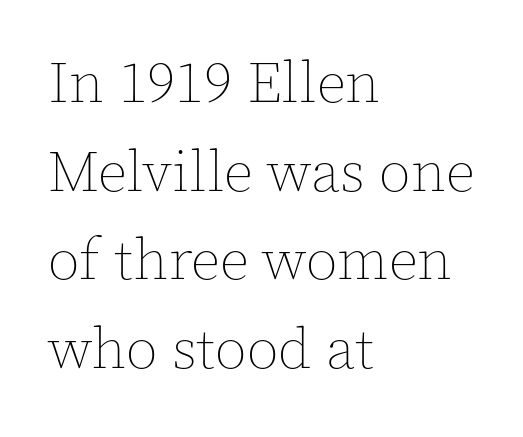
The image shows 58 px thin type, upright; set left-aligned, normal line spacing (1.53x), normal letter spacing, not underlined; a medium x-height.
